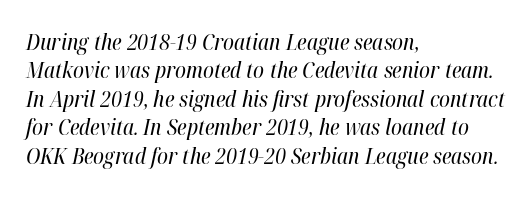
Quick note: italic. This block has exactly the height ordinary leading produces. Casual observation: everything's shoved over to the left. Observe the ordinary spacing: letters are neighbours, not strangers. Bare-footed words on every line. Stem width sits at or under what a default text font uses.
